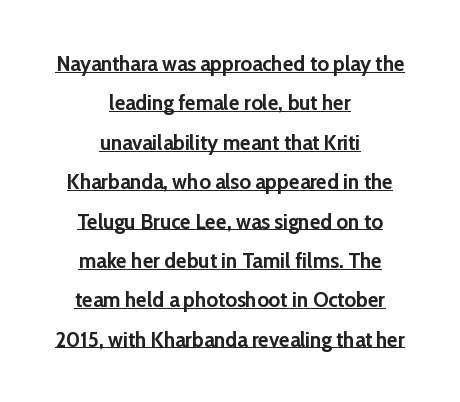
{"italic": "no", "bold": "yes", "underline": "yes", "align": "center", "line_spacing_ratio": 1.79, "letter_spacing": "normal", "letter_spacing_em": 0.0, "glyph_px": 22}
